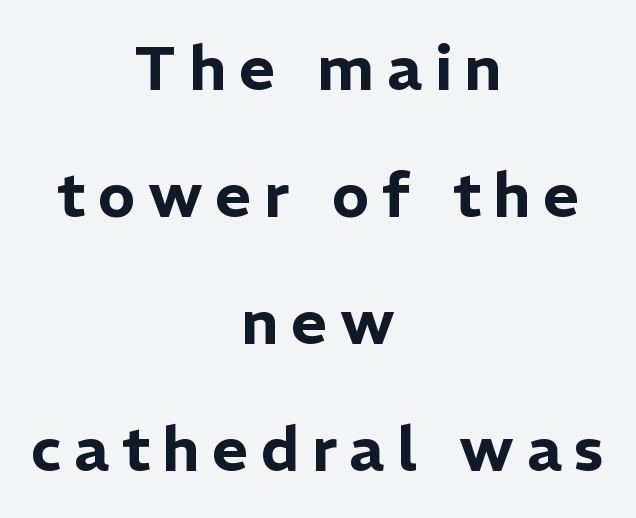
The image shows 62 px sans-serif type, upright; set centered, loose line spacing (2.05x), unusually wide letter spacing (+0.2 em), not underlined; low stroke contrast and a medium x-height.
